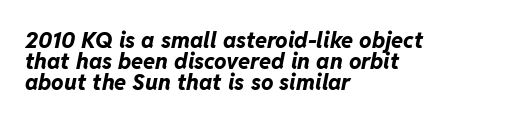
Has an underline been added? It has not. Each glyph is drawn with heavy, bold strokes. Very little white space separates one row of letters from the next. All the whitespace from short lines collects on the right. Each word holds together tightly as a unit, with standard inter-letter gaps. Compared with ordinary roman type, these characters are visibly tilted.
